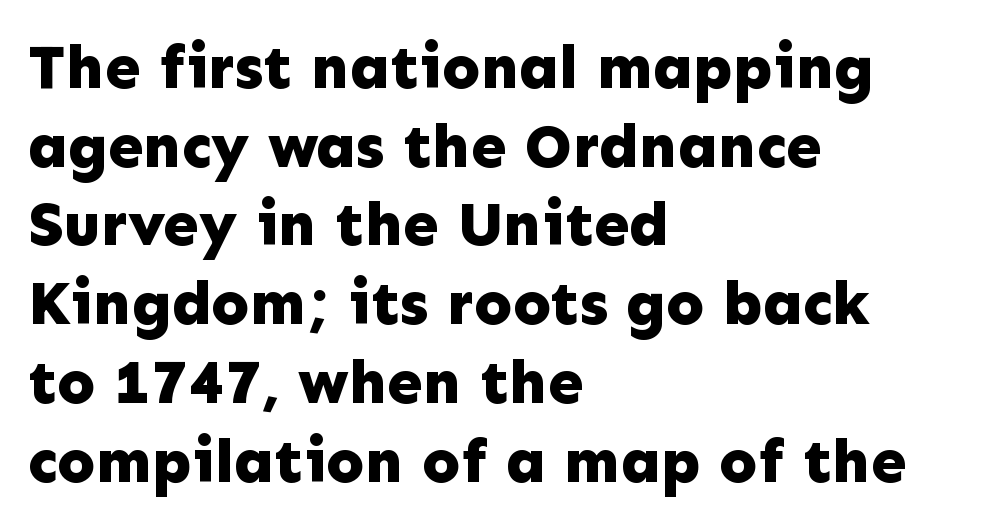
Q: Is the text bold? A: Yes.
Q: Is the text italic (slanted)? A: No, it is upright.
Q: Is the typeface a serif or a sans-serif typeface? A: Sans-serif.
Q: Is the text underlined? A: No.
Q: How is the paragraph aligned? A: Left-aligned.
Q: Is the spacing between letters normal or unusually wide? A: Normal.
Q: Is the spacing between lines tight, normal or loose? A: Normal.
Q: Width (condensed, normal, or wide)? A: Normal.
Q: Stroke contrast? A: Low.
Q: x-height? A: Medium.
Q: Monospaced? A: No.
